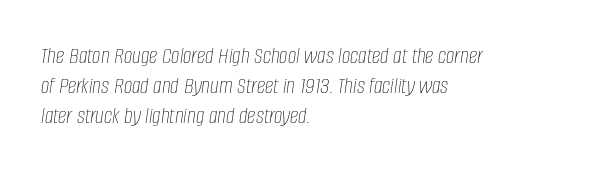
{"italic": "yes", "lean": "right", "slant_degrees": 8, "bold": "no", "underline": "no", "align": "left", "line_spacing": "normal", "line_spacing_ratio": 1.25, "letter_spacing": "normal", "letter_spacing_em": 0.0, "glyph_px": 24}
